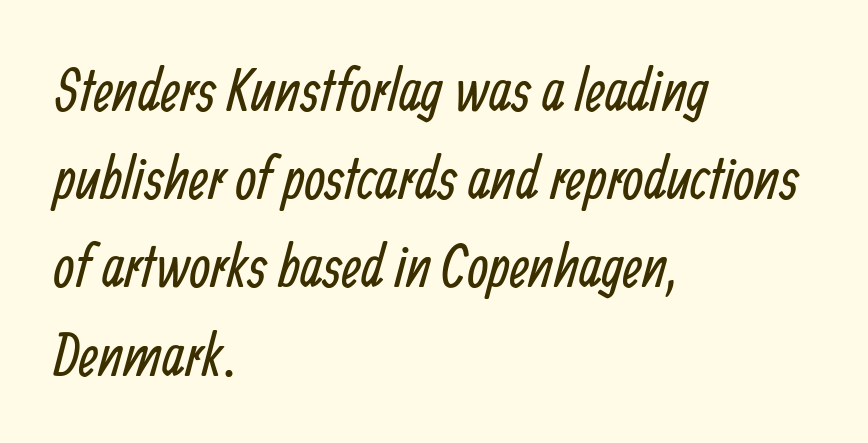
The image shows 60 px regular-weight, condensed sans-serif type; set left-aligned, normal line spacing (1.47x), normal letter spacing, not underlined; low stroke contrast and a medium x-height.
